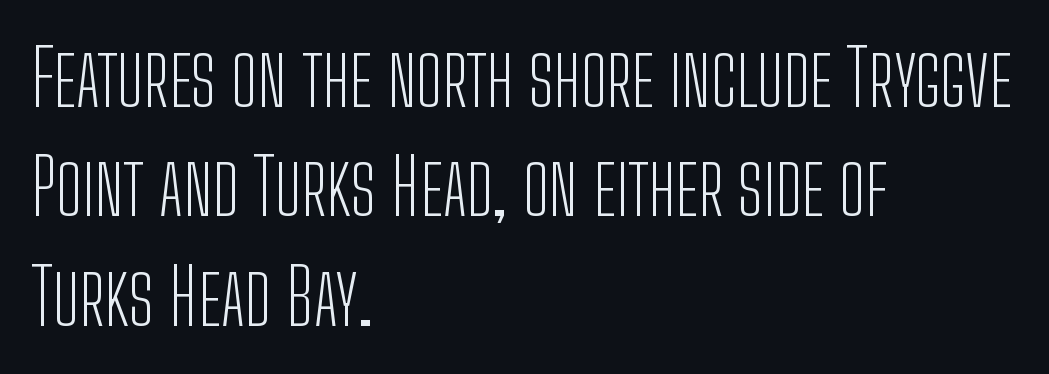
These lines stack with their left ends in a neat column. One glance says typical: line gaps are just what's usual. Students, note that the glyphs here touch the page at normal intervals. Weight: regular or lighter.
